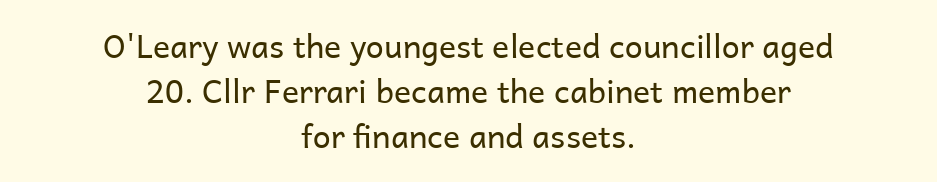
Q: Is the text bold? A: No.
Q: Is the text italic (slanted)? A: No, it is upright.
Q: Is the typeface a serif or a sans-serif typeface? A: Sans-serif.
Q: Is the text underlined? A: No.
Q: How is the paragraph aligned? A: Centered.
Q: Is the spacing between letters normal or unusually wide? A: Normal.
Q: Is the spacing between lines tight, normal or loose? A: Normal.
Q: Width (condensed, normal, or wide)? A: Normal.
Q: Stroke contrast? A: Low.
Q: x-height? A: Medium.
Q: Monospaced? A: No.
